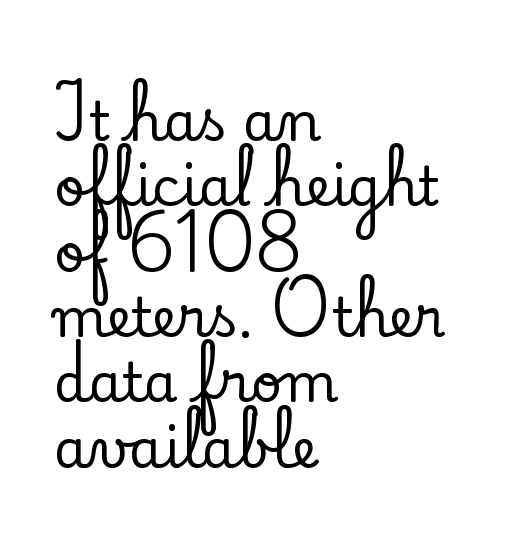
The image shows 54 px serif type, upright; set left-aligned, line spacing 1.21x, normal letter spacing, not underlined; low stroke contrast and a small x-height.
